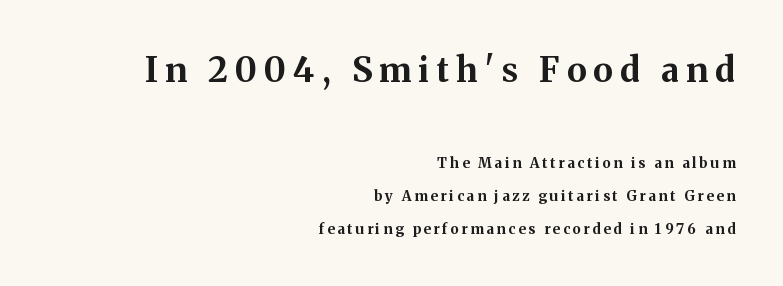
Q: Is the text bold? A: Yes.
Q: Is the text italic (slanted)? A: No, it is upright.
Q: Is the typeface a serif or a sans-serif typeface? A: Serif.
Q: Is the text underlined? A: No.
Q: How is the paragraph aligned? A: Right-aligned.
Q: Is the spacing between letters normal or unusually wide? A: Unusually wide.
Q: Is the spacing between lines tight, normal or loose? A: Loose.
Q: Which block of text is set in a larger size, the first (top) or the second (bottom)? A: The first (top) one.
Q: Width (condensed, normal, or wide)? A: Normal.
Q: Stroke contrast? A: Medium.
Q: x-height? A: Medium.
Q: Monospaced? A: No.
